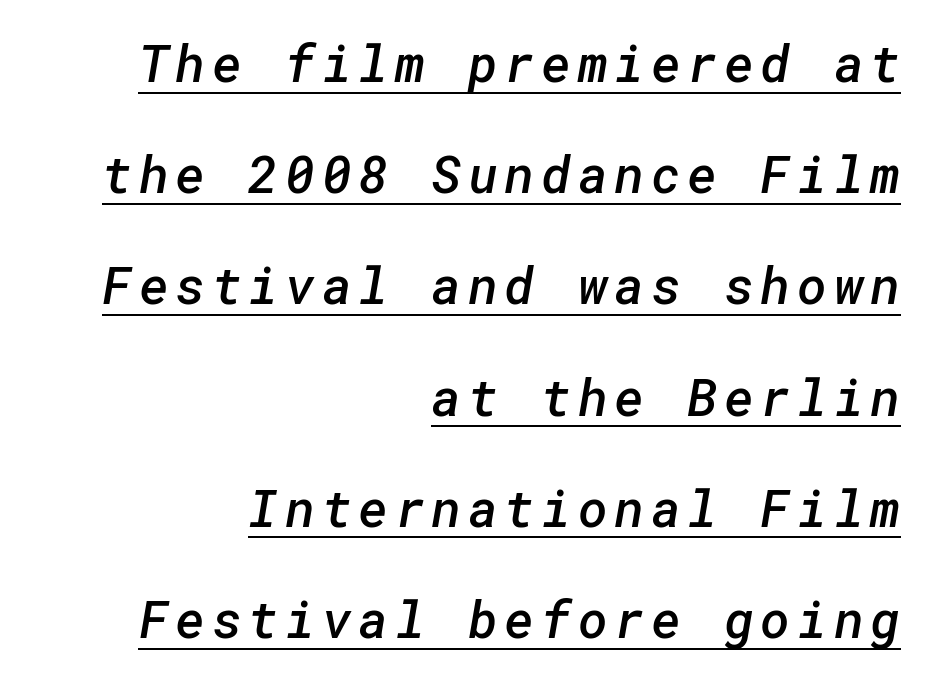
The image shows 51 px semibold sans-serif type; set right-aligned, loose line spacing (2.18x), underlined; low stroke contrast and a medium x-height.
